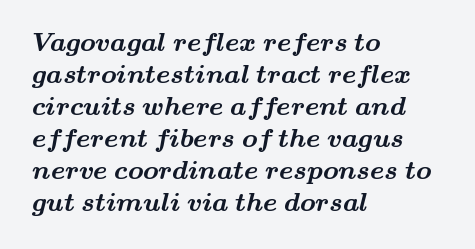
Q: Is the text bold? A: Yes.
Q: Is the text underlined? A: No.
Q: How is the paragraph aligned? A: Left-aligned.
Q: Is the spacing between letters normal or unusually wide? A: Normal.
